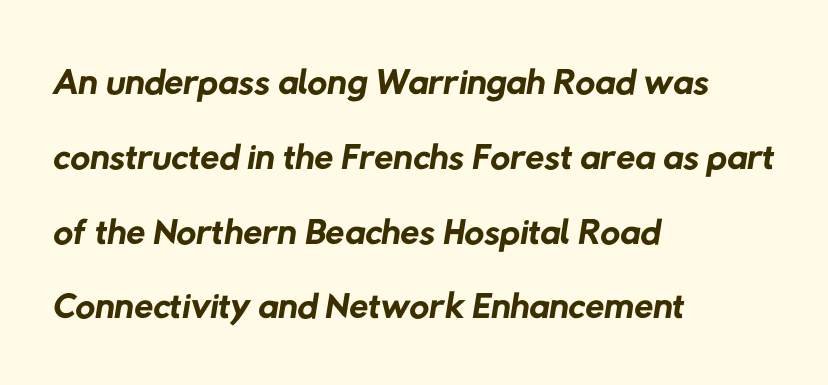
{"serif": "no", "bold": "no", "weight": "regular", "width": "normal", "stroke_contrast": "low", "x_height": "medium", "monospaced": "no", "underline": "no", "align": "left", "line_spacing": "normal", "line_spacing_ratio": 1.36, "letter_spacing": "normal", "letter_spacing_em": 0.0, "glyph_px": 55}
